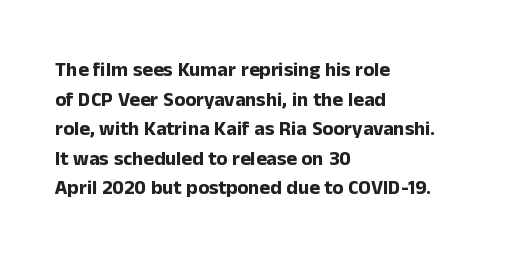
{"italic": "no", "bold": "yes", "underline": "no", "align": "left", "line_spacing": "normal", "line_spacing_ratio": 1.48, "letter_spacing": "normal", "letter_spacing_em": 0.0, "glyph_px": 20}
